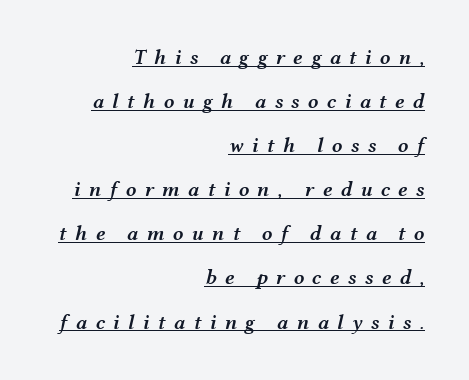
The image shows 21 px text type, italic (leaning right); set right-aligned, loose line spacing (2.1x), unusually wide letter spacing (+0.39 em), underlined.
